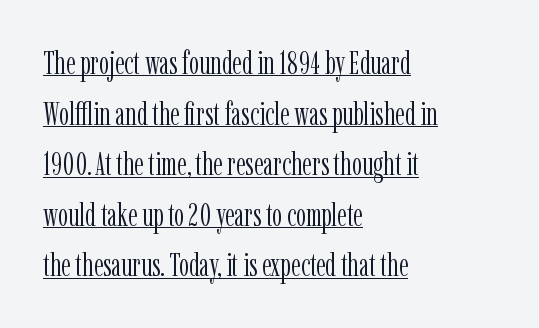
Honestly, the underline is the first thing you notice here. The designer left line spacing at the default. Look at the tracking — it's just the regular setting, nothing added. Unlike italic type, these characters show no tilt at all.
